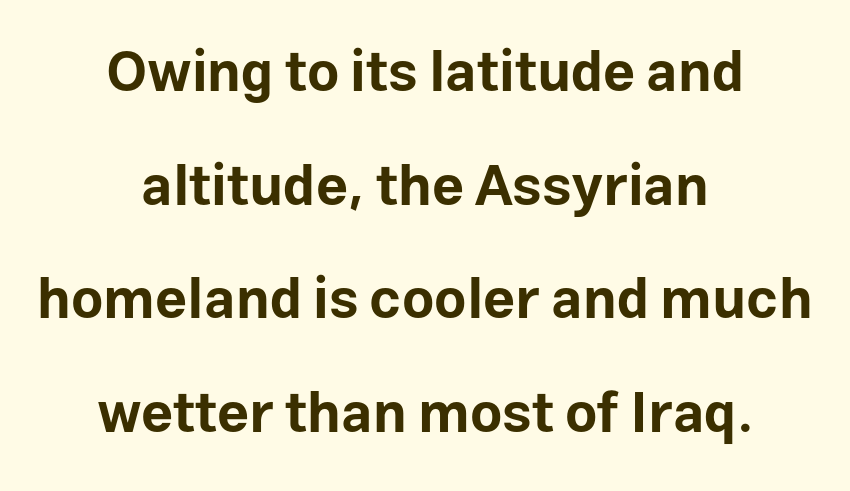
Thick stems and heavy bowls — unmistakably bold. Rows of type keep a wide berth in the vertical direction. Varying glyph widths throughout — classic text-font behaviour. If you drew a line through each stem, it would be perfectly vertical.
